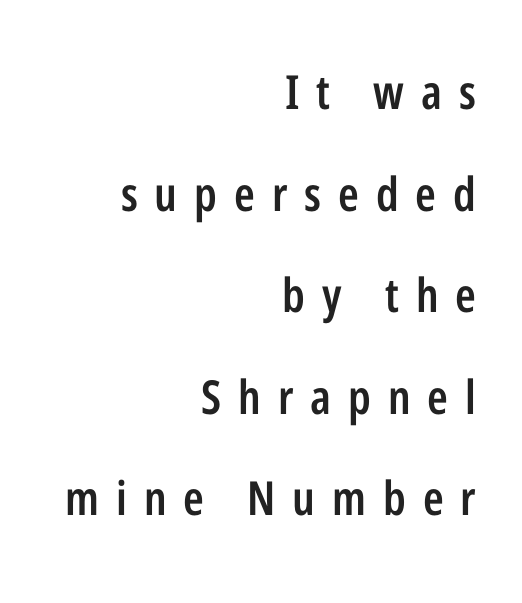
Q: Is the text bold? A: Semi-bold.
Q: Is the text italic (slanted)? A: No, it is upright.
Q: Is the typeface a serif or a sans-serif typeface? A: Sans-serif.
Q: Is the text underlined? A: No.
Q: How is the paragraph aligned? A: Right-aligned.
Q: Is the spacing between letters normal or unusually wide? A: Unusually wide.
Q: Is the spacing between lines tight, normal or loose? A: Loose.
Q: Width (condensed, normal, or wide)? A: Condensed.
Q: Stroke contrast? A: Low.
Q: x-height? A: Medium.
Q: Monospaced? A: No.
